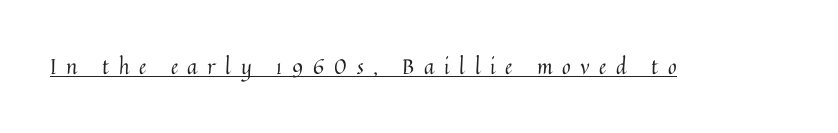
{"bold": "no", "underline": "yes", "letter_spacing": "wide", "letter_spacing_em": 0.46, "glyph_px": 21}
